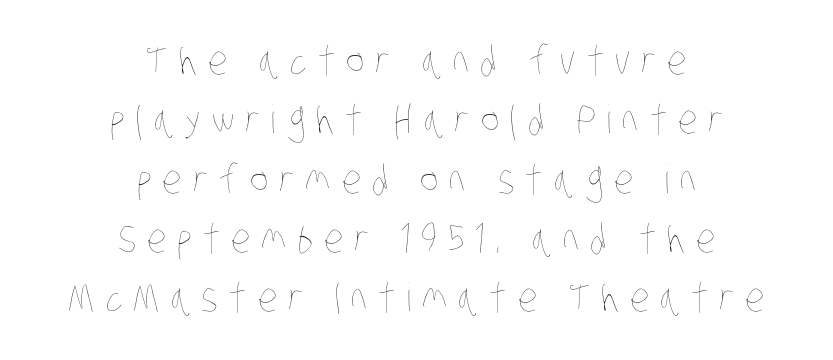
The weight tops out at a normal text grade. The type is letterspaced generously, with wide tracking. Does the copy run flush right? No — it is centered line by line. Compared with typical paragraphs, the rows here are spaced about the same. The letters advance in unequal steps, a hallmark of proportional type.
